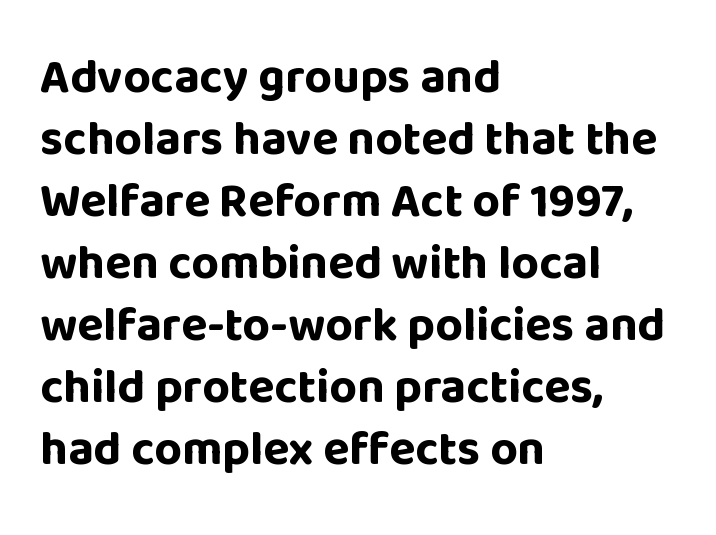
The image shows 48 px bold sans-serif type, upright; set left-aligned, normal line spacing (1.29x), normal letter spacing, not underlined; low stroke contrast and a large x-height.
